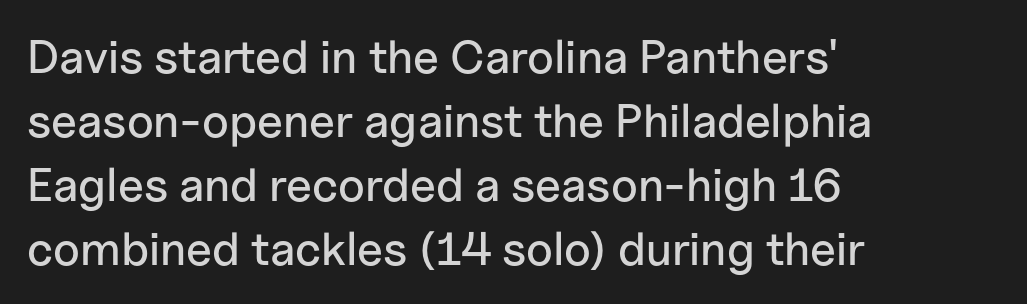
{"serif": "no", "italic": "no", "width": "normal", "stroke_contrast": "low", "x_height": "medium", "monospaced": "no", "underline": "no", "align": "left", "line_spacing": "normal", "line_spacing_ratio": 1.36, "letter_spacing": "normal", "letter_spacing_em": 0.0, "glyph_px": 47}
